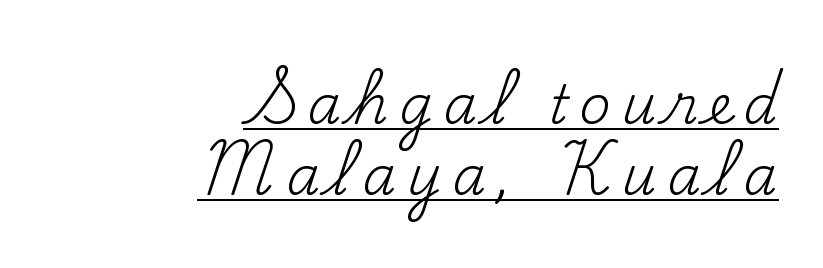
This sample uses a serif face. A quiet, ordinary-to-light weight characterises the typeface. The letters are spread apart with noticeably loose tracking. The face used here is proportionally spaced, like ordinary book or web type. A baseline rule has been typeset under these characters.
